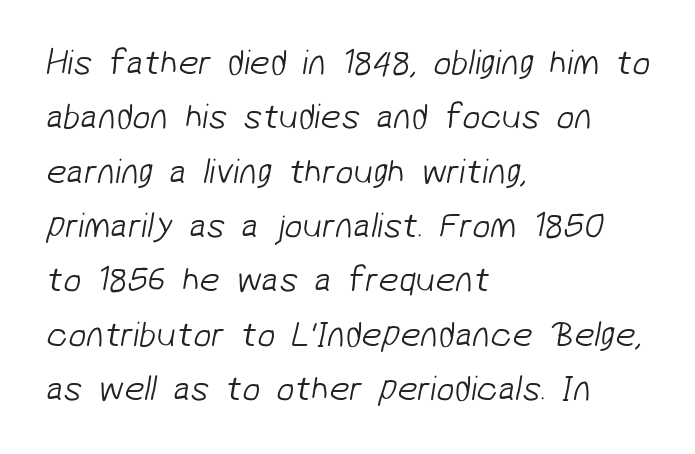
The image shows 36 px light sans-serif type; set left-aligned, normal line spacing (1.51x), normal letter spacing, not underlined; low stroke contrast and a medium x-height.
